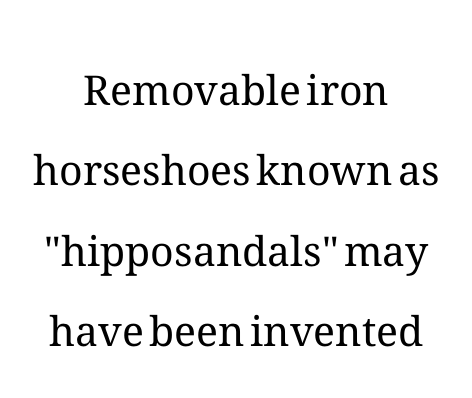
{"italic": "no", "bold": "no", "weight": "regular", "width": "normal", "stroke_contrast": "medium", "x_height": "medium", "monospaced": "no", "underline": "no", "align": "center", "line_spacing": "loose", "line_spacing_ratio": 1.96, "letter_spacing": "normal", "letter_spacing_em": 0.0, "glyph_px": 41}
